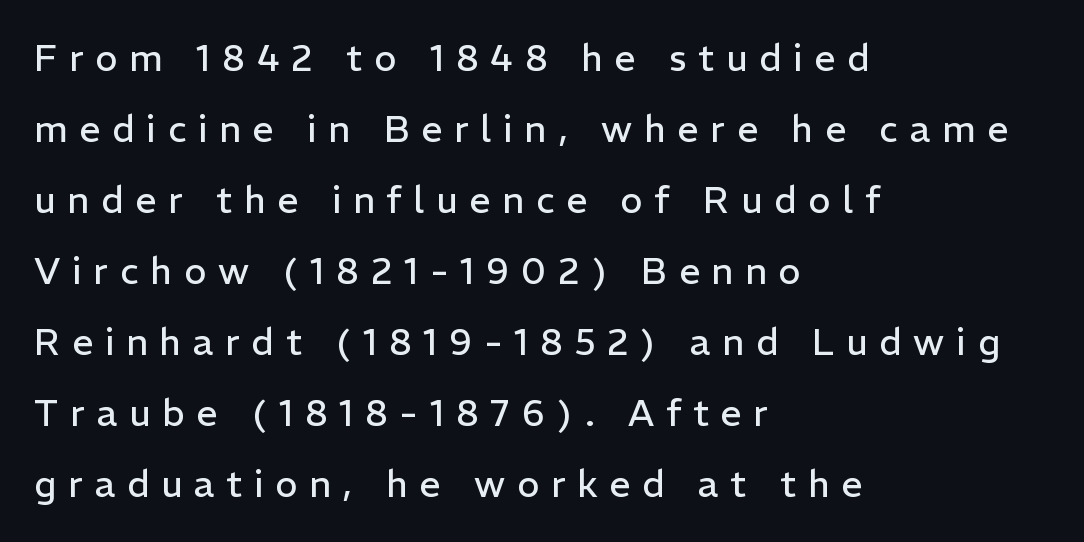
This reads as an unemphasized weight, regular at the heaviest. Posture: vertical. The rendering uses natural spacing where letterforms have individual widths. Nothing sits at the stroke ends, so this counts as sans-serif. Beneath every word, the page is bare.
